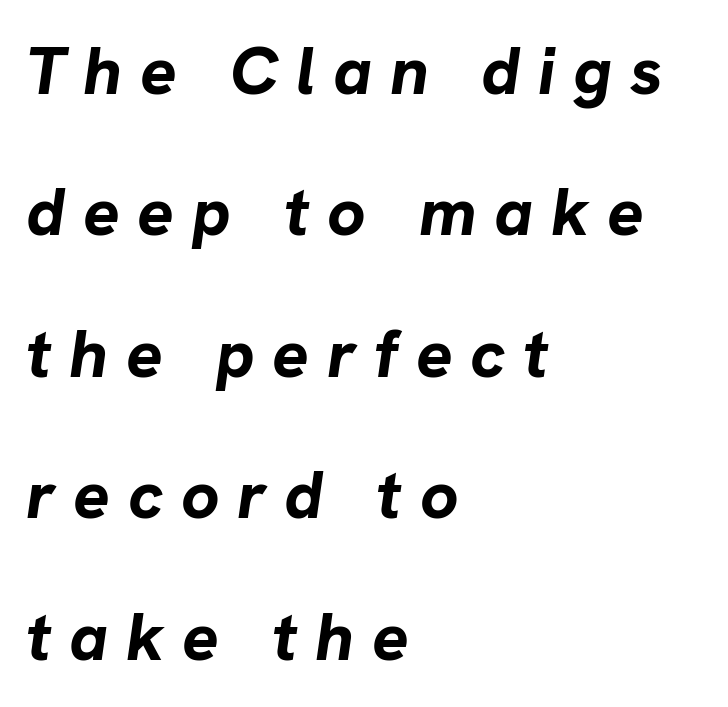
{"italic": "yes", "lean": "right", "slant_degrees": 8, "bold": "yes", "weight": "bold", "width": "normal", "stroke_contrast": "low", "x_height": "medium", "monospaced": "no", "underline": "no", "align": "left", "line_spacing": "loose", "line_spacing_ratio": 2.08, "letter_spacing": "wide", "letter_spacing_em": 0.26, "glyph_px": 68}
